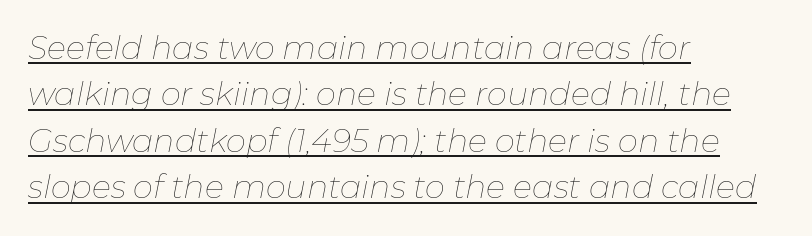
{"italic": "yes", "lean": "right", "slant_degrees": 11, "bold": "no", "weight": "thin", "width": "normal", "stroke_contrast": "low", "x_height": "medium", "monospaced": "no", "underline": "yes", "align": "left", "line_spacing": "normal", "line_spacing_ratio": 1.45, "letter_spacing": "normal", "letter_spacing_em": 0.0, "glyph_px": 32}
